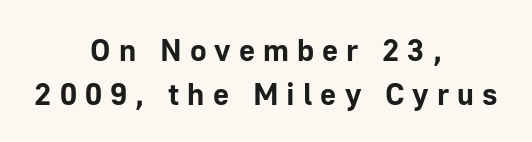
The image shows 31 px bold sans-serif type, upright; set centered, normal line spacing (1.41x), unusually wide letter spacing (+0.26 em), not underlined; low stroke contrast and a medium x-height.
